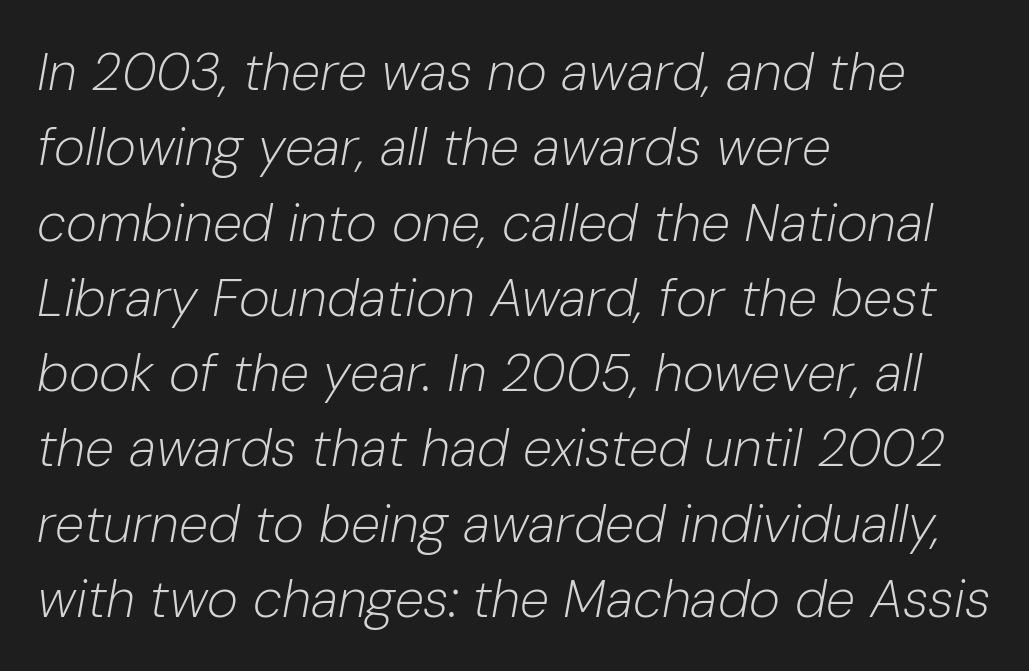
The image shows 53 px light type, italic (leaning right); set left-aligned, normal line spacing (1.42x), normal letter spacing, not underlined; low stroke contrast and a medium x-height.
